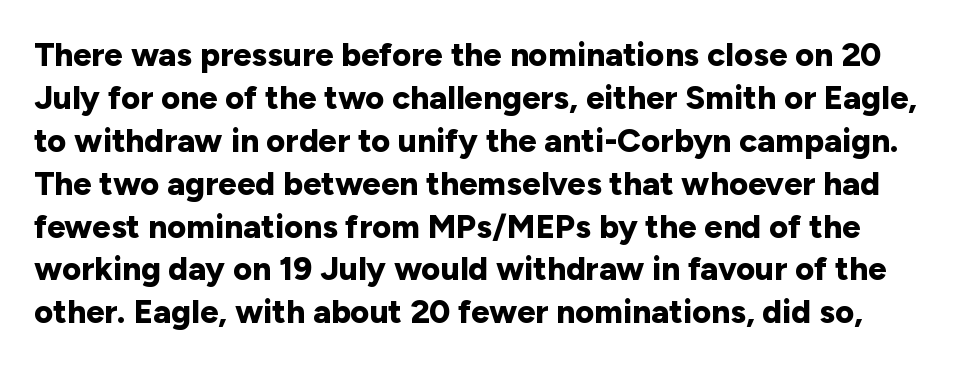
Q: Is the text bold? A: Yes.
Q: Is the text italic (slanted)? A: No, it is upright.
Q: Is the typeface a serif or a sans-serif typeface? A: Sans-serif.
Q: Is the text underlined? A: No.
Q: Is the spacing between letters normal or unusually wide? A: Normal.
Q: Is the spacing between lines tight, normal or loose? A: Normal.
Q: Width (condensed, normal, or wide)? A: Normal.
Q: Stroke contrast? A: Low.
Q: x-height? A: Medium.
Q: Monospaced? A: No.
